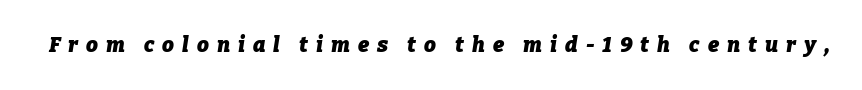
{"italic": "yes", "lean": "right", "slant_degrees": 9, "bold": "yes", "underline": "no", "letter_spacing": "wide", "letter_spacing_em": 0.38, "glyph_px": 21}
